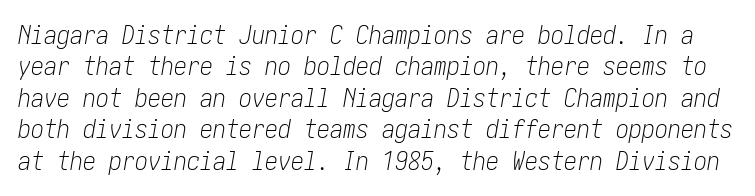
The image shows 26 px text type, italic (leaning right); set line spacing 1.21x, normal letter spacing, not underlined.
